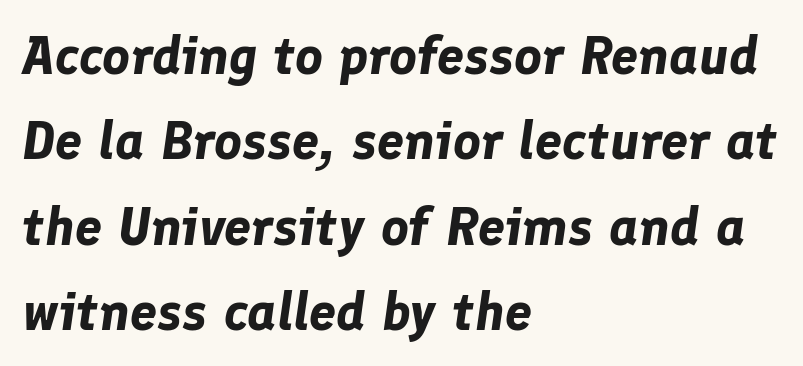
{"italic": "yes", "lean": "right", "slant_degrees": 8, "bold": "yes", "weight": "bold", "width": "normal", "stroke_contrast": "low", "x_height": "medium", "monospaced": "no", "underline": "no", "align": "left", "line_spacing": "normal", "line_spacing_ratio": 1.58, "letter_spacing": "normal", "letter_spacing_em": 0.0, "glyph_px": 54}
